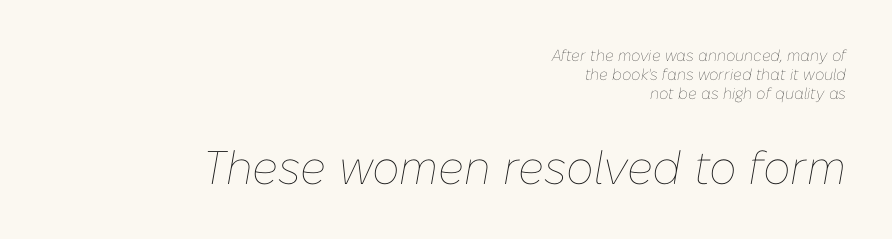
The image shows 47 px thin type, italic (leaning right); set right-aligned, line spacing 1.19x, normal letter spacing, not underlined; the second (bottom) block is 2.94x larger; low stroke contrast and a medium x-height.
